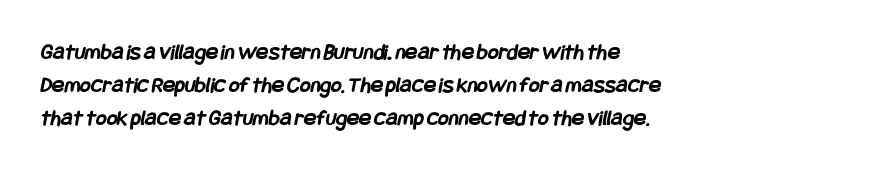
Bold? Absolutely — the strokes are thick and heavy. Descenders are the only things crossing below the line. The rows are spaced the way most documents space them. You could call the tracking neutral — neither tight nor loose.
